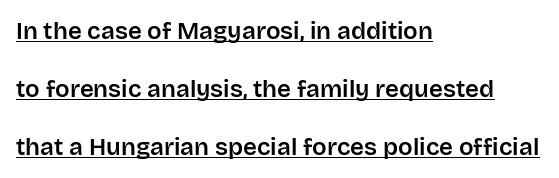
Tracking value appears to be zero — textbook default spacing. The passage is arranged the way most books set body copy — flush left. What decoration does the sample have? An underline. The block of text is sparse from top to bottom, with ample space between rows. These lines were composed using upright roman letters.
